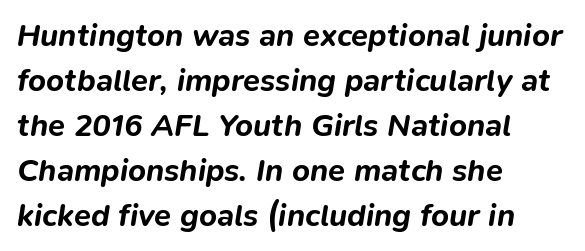
{"italic": "yes", "lean": "right", "slant_degrees": 9, "bold": "yes", "weight": "bold", "width": "normal", "stroke_contrast": "low", "x_height": "medium", "monospaced": "no", "underline": "no", "align": "left", "line_spacing": "normal", "line_spacing_ratio": 1.45, "letter_spacing": "normal", "letter_spacing_em": 0.0, "glyph_px": 31}
